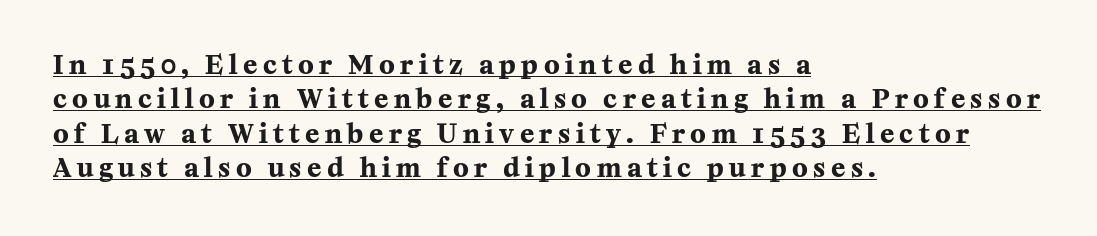
Q: Is the text bold? A: Yes.
Q: Is the text italic (slanted)? A: No, it is upright.
Q: Is the text underlined? A: Yes.
Q: How is the paragraph aligned? A: Left-aligned.
Q: Is the spacing between letters normal or unusually wide? A: Unusually wide.
Q: Is the spacing between lines tight, normal or loose? A: Normal.
